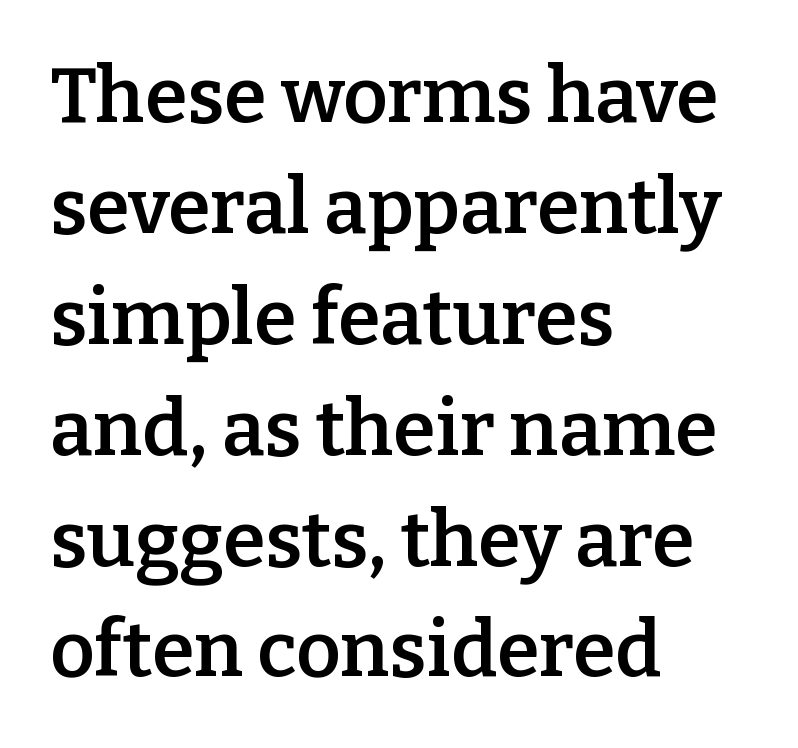
A student would call this left alignment; a typographer would say flush left, rag right. The rendering uses natural spacing where letterforms have individual widths. The characters look somewhat weighty, a semibold short of true bold. Letters rest on an invisible, unmarked baseline.
